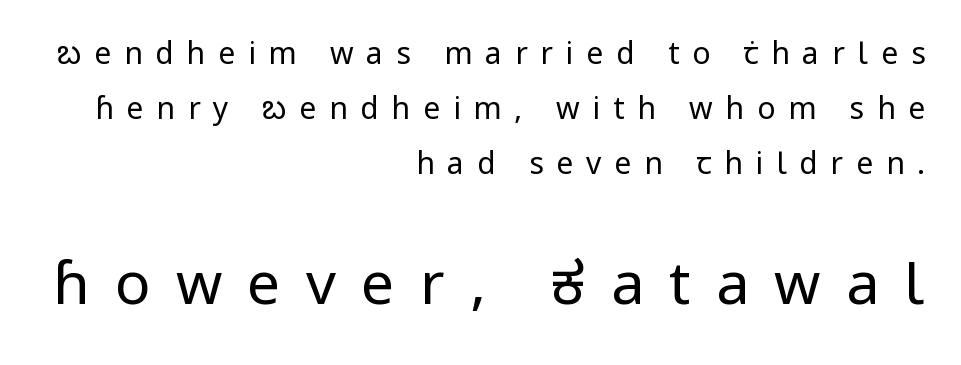
{"serif": "no", "italic": "no", "bold": "no", "weight": "regular", "width": "normal", "stroke_contrast": "low", "x_height": "medium", "monospaced": "no", "underline": "no", "align": "right", "line_spacing_ratio": 1.84, "letter_spacing": "wide", "letter_spacing_em": 0.43, "larger_block": "second", "size_ratio": 1.97, "glyph_px": 59}
